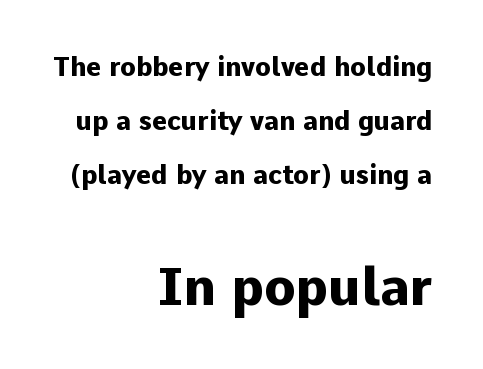
{"serif": "no", "italic": "no", "bold": "yes", "weight": "heavy", "width": "normal", "stroke_contrast": "low", "x_height": "medium", "monospaced": "no", "underline": "no", "align": "right", "line_spacing": "loose", "line_spacing_ratio": 2.08, "letter_spacing": "normal", "letter_spacing_em": 0.0, "larger_block": "second", "size_ratio": 2.0, "glyph_px": 52}
